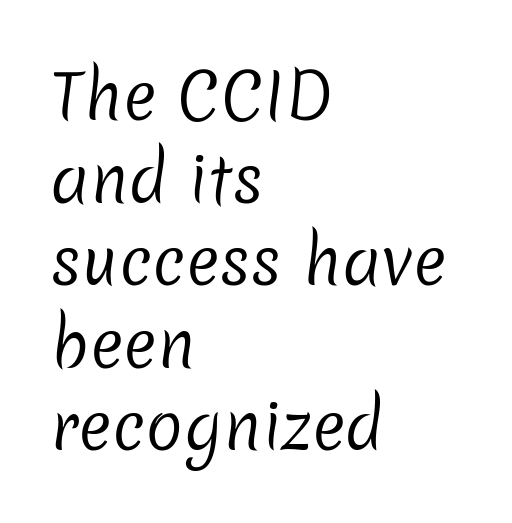
{"serif": "no", "bold": "no", "weight": "regular", "width": "normal", "stroke_contrast": "low", "x_height": "medium", "monospaced": "no", "underline": "no", "align": "left", "line_spacing": "normal", "line_spacing_ratio": 1.31, "letter_spacing": "normal", "letter_spacing_em": 0.0, "glyph_px": 63}
